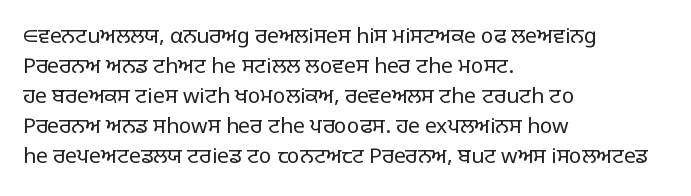
{"italic": "no", "bold": "no", "underline": "no", "align": "left", "line_spacing": "normal", "line_spacing_ratio": 1.43, "letter_spacing": "normal", "letter_spacing_em": 0.0, "glyph_px": 21}
